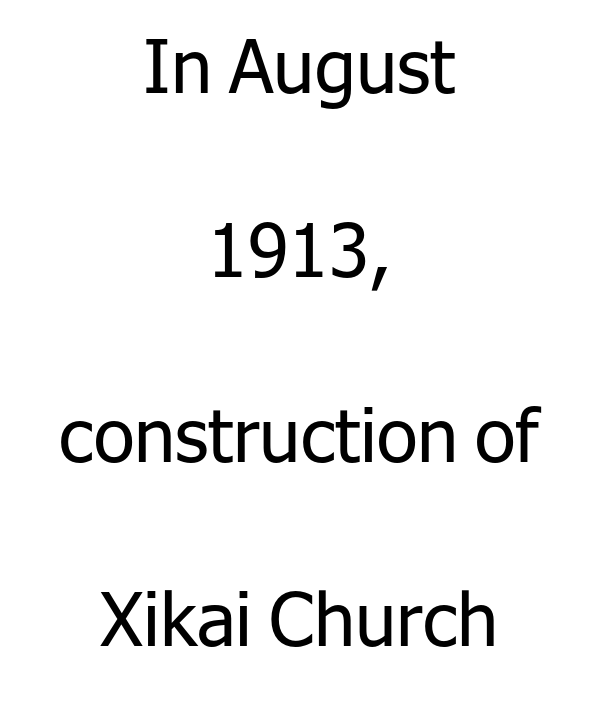
The image shows 74 px regular-weight sans-serif type, upright; set centered, loose line spacing (2.49x), normal letter spacing, not underlined; low stroke contrast and a medium x-height.
